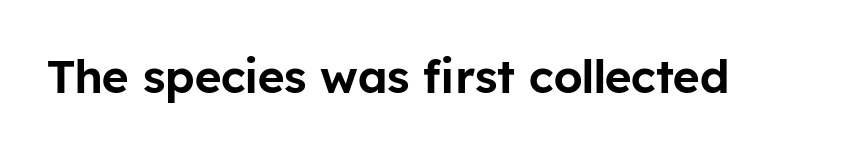
{"serif": "no", "italic": "no", "width": "normal", "stroke_contrast": "low", "x_height": "medium", "monospaced": "no", "underline": "no", "letter_spacing": "normal", "letter_spacing_em": 0.0, "glyph_px": 46}
